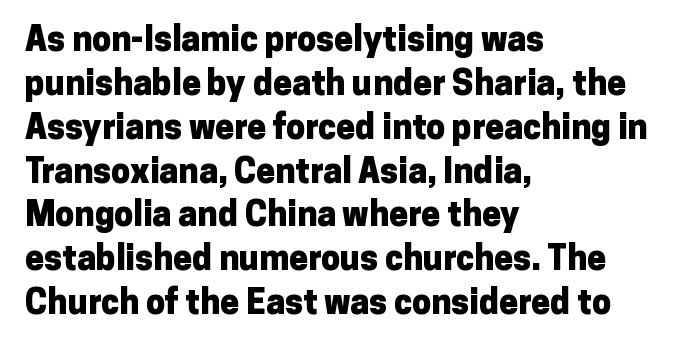
The image shows 34 px heavy sans-serif type, upright; set left-aligned, normal line spacing (1.29x), normal letter spacing, not underlined; low stroke contrast and a medium x-height.
